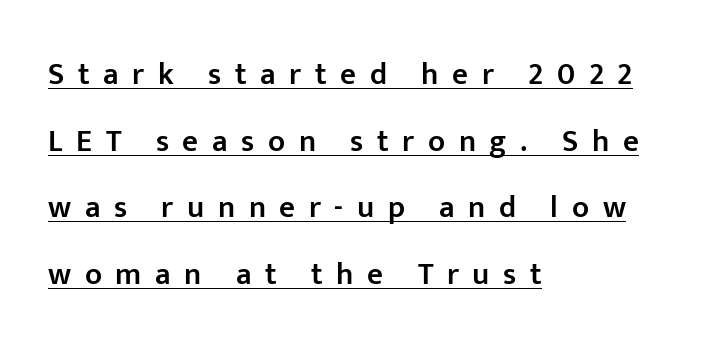
{"serif": "no", "italic": "no", "bold": "semi", "weight": "semibold", "width": "normal", "stroke_contrast": "low", "x_height": "medium", "monospaced": "no", "underline": "yes", "align": "left", "line_spacing": "loose", "line_spacing_ratio": 2.15, "letter_spacing": "wide", "letter_spacing_em": 0.44, "glyph_px": 31}
